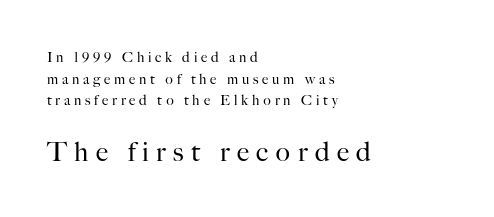
The image shows 27 px text type, upright; set left-aligned, normal line spacing (1.54x), unusually wide letter spacing (+0.27 em), not underlined; the second (bottom) block is 1.93x larger.
